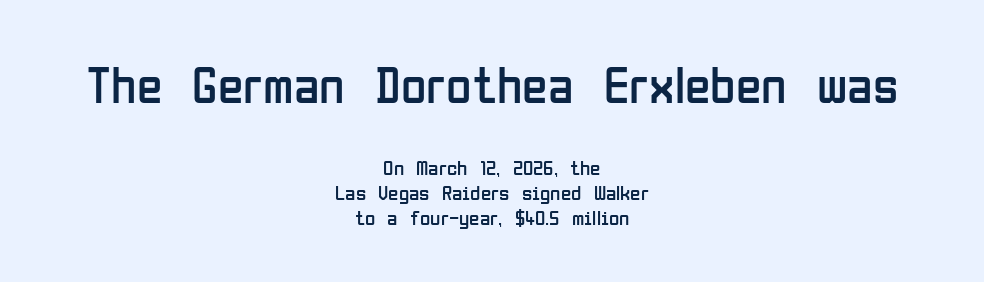
Do the characters align in a grid? No, the font is proportional. Caption: upper text group enlarged, lower text group reduced. The letters look calm and open, with moderate or lighter stems. Students, note that the glyphs here touch the page at normal intervals.
